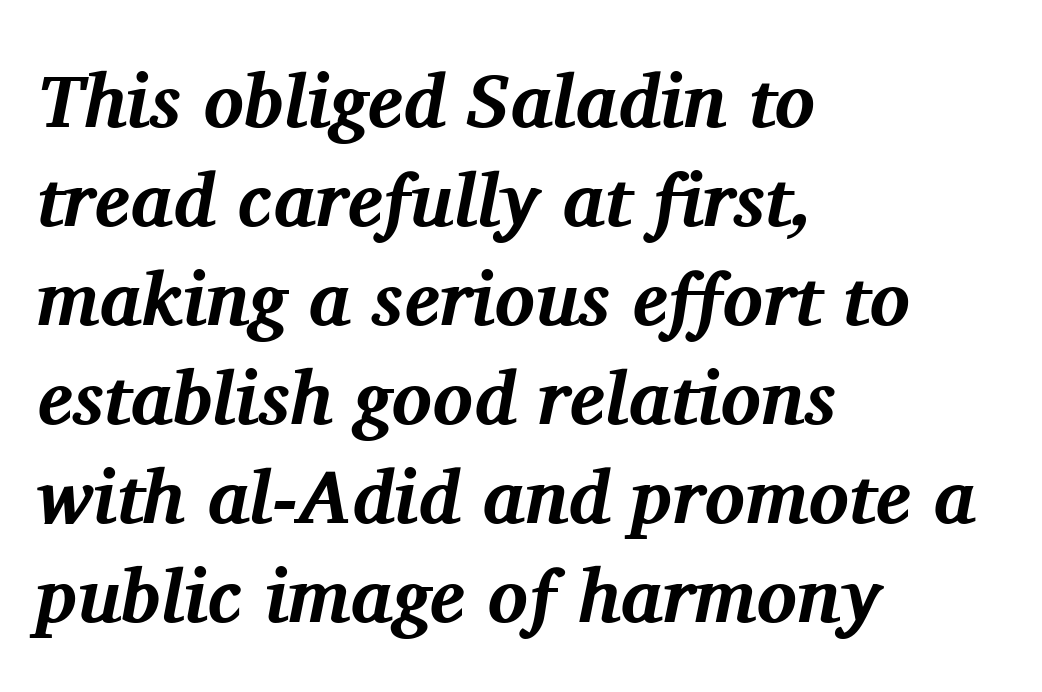
Underlining? Definitely not there. Each glyph is drawn with heavy, bold strokes. Looking at the ascenders, they clearly lean. Nobody touched the tracking dial on this one. The lines sit at an ordinary, default distance from one another. The letters advance in unequal steps, a hallmark of proportional type.
